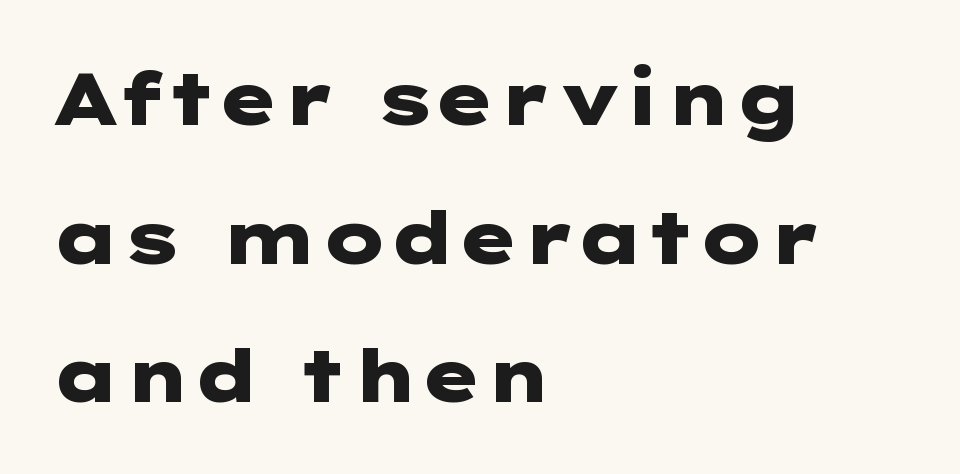
The image shows 73 px heavy, wide sans-serif type, upright; set left-aligned, loose line spacing (1.9x), normal letter spacing, not underlined; low stroke contrast and a medium x-height.
